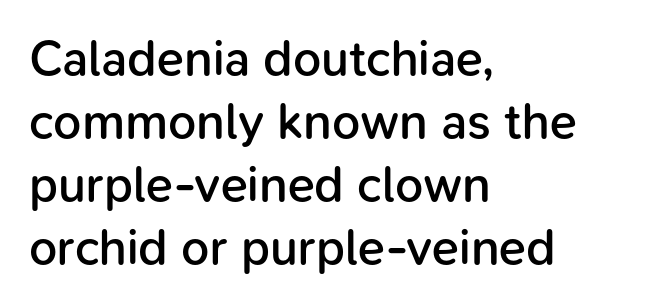
{"serif": "no", "italic": "no", "bold": "semi", "weight": "semibold", "width": "normal", "stroke_contrast": "low", "x_height": "medium", "monospaced": "no", "underline": "no", "align": "left", "line_spacing": "normal", "line_spacing_ratio": 1.26, "letter_spacing": "normal", "letter_spacing_em": 0.0, "glyph_px": 50}
